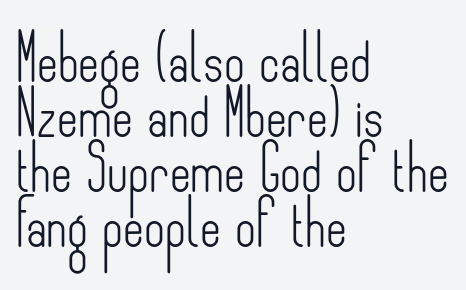
The image shows 45 px light, condensed sans-serif type, upright; set left-aligned, line spacing 1.22x, normal letter spacing, not underlined; low stroke contrast and a small x-height.
